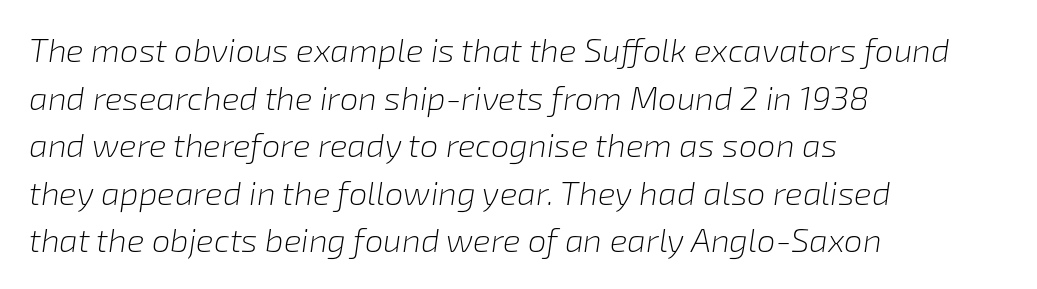
{"italic": "yes", "lean": "right", "slant_degrees": 8, "bold": "no", "weight": "light", "width": "normal", "stroke_contrast": "low", "x_height": "medium", "monospaced": "no", "underline": "no", "align": "left", "line_spacing": "normal", "line_spacing_ratio": 1.44, "letter_spacing": "normal", "letter_spacing_em": 0.0, "glyph_px": 33}
